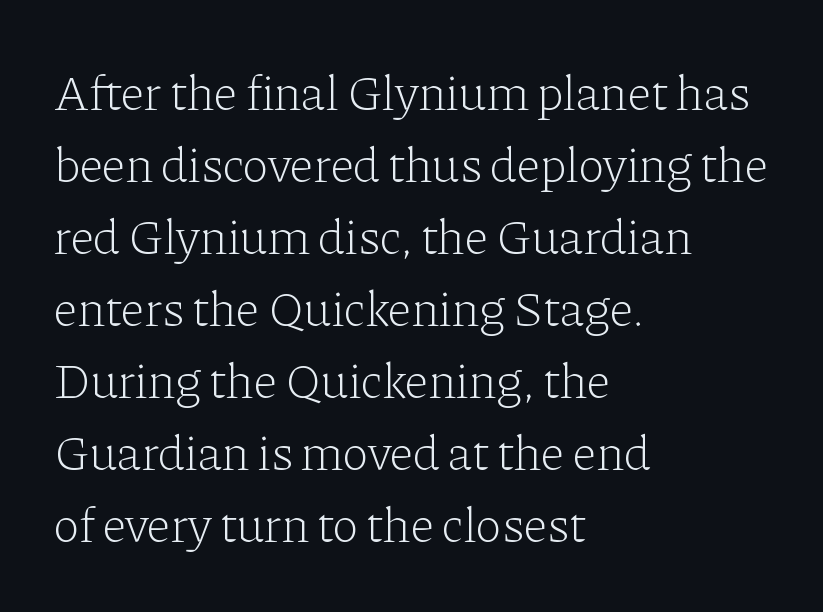
Unbolded letterforms with no extra heft. The vertical gap from one line to the next is medium. The paragraph has a hard left edge and a soft right edge. Do the characters align in a grid? No, the font is proportional.
